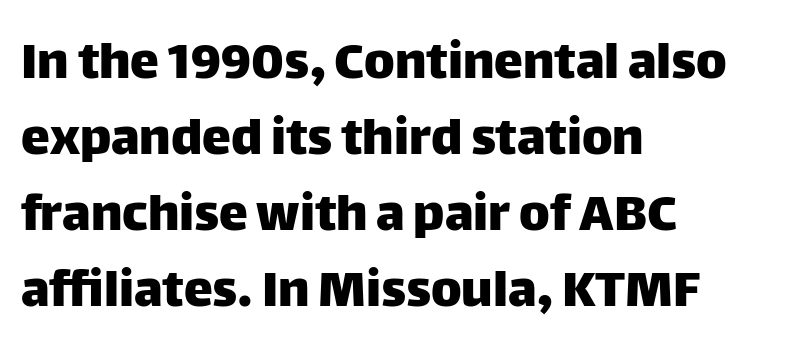
How are the letters spaced? Ordinarily, with no added tracking. A roman cut, with each character standing at attention. Unmarked baselines from the first word to the last. Horizontally, the lines are justified to the leading edge only. The designer left line spacing at the default. What kind of face is this? One without serifs — a sans.
